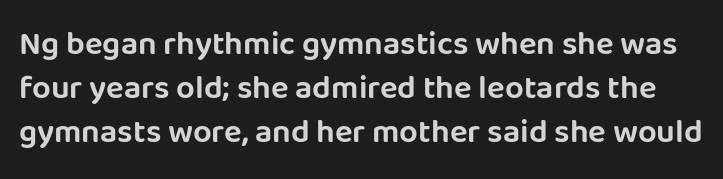
{"serif": "no", "italic": "no", "width": "normal", "stroke_contrast": "low", "x_height": "large", "monospaced": "no", "underline": "no", "line_spacing": "normal", "line_spacing_ratio": 1.33, "letter_spacing": "normal", "letter_spacing_em": 0.0, "glyph_px": 33}
